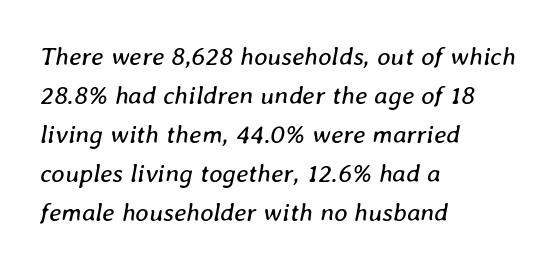
Q: Is the text bold? A: No.
Q: Is the text italic (slanted)? A: Yes, it leans right by about 8 degrees.
Q: Is the text underlined? A: No.
Q: How is the paragraph aligned? A: Left-aligned.
Q: Is the spacing between letters normal or unusually wide? A: Normal.
Q: Is the spacing between lines tight, normal or loose? A: Normal.
